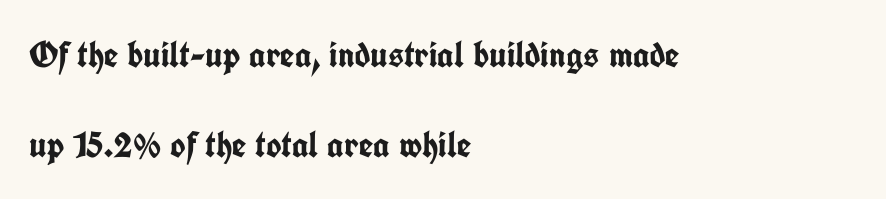
{"serif": "no", "italic": "no", "bold": "yes", "weight": "semibold", "width": "condensed", "stroke_contrast": "low", "x_height": "medium", "monospaced": "no", "underline": "no", "align": "left", "line_spacing": "loose", "line_spacing_ratio": 2.44, "letter_spacing": "normal", "letter_spacing_em": 0.0, "glyph_px": 37}
